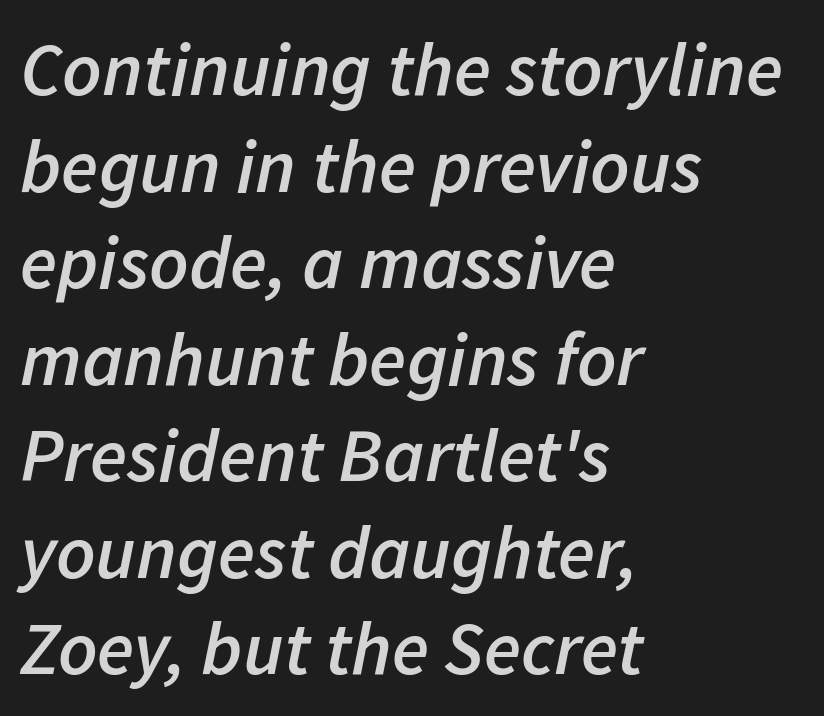
The space between consecutive lines is moderate. The face used here is proportionally spaced, like ordinary book or web type. The baseline area is clear. Nobody touched the tracking dial on this one.
